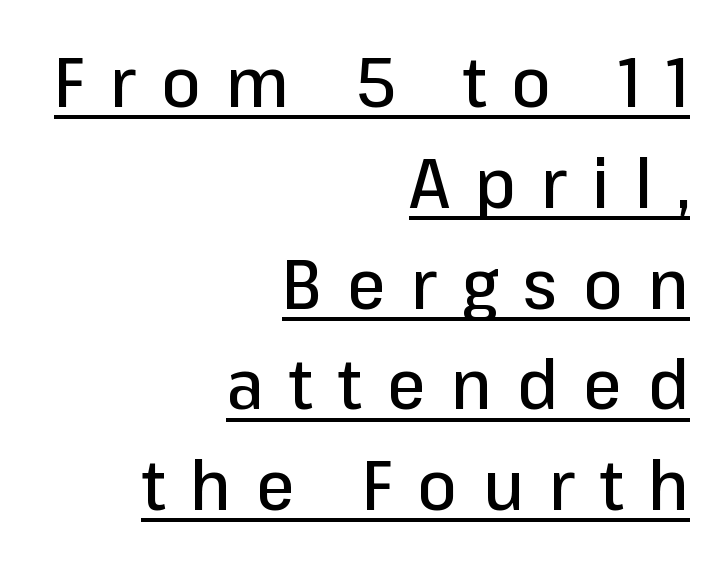
The image shows 70 px sans-serif type, upright; set right-aligned, normal line spacing (1.44x), unusually wide letter spacing (+0.36 em), underlined; low stroke contrast and a medium x-height.
